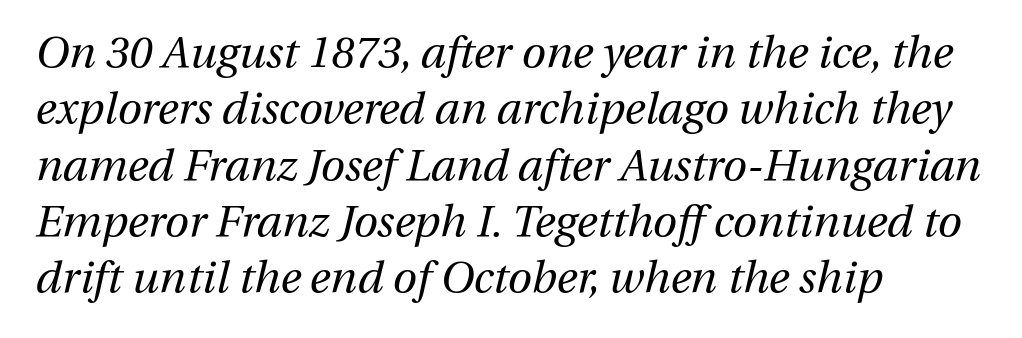
Unmarked baselines from the first word to the last. Here the designer chose a conventional face with non-uniform glyph widths. Observe the ordinary spacing: letters are neighbours, not strangers. The letters are slanted; this is an italic face. Horizontal bands of white between lines are of average thickness. The lines are quadded left.
